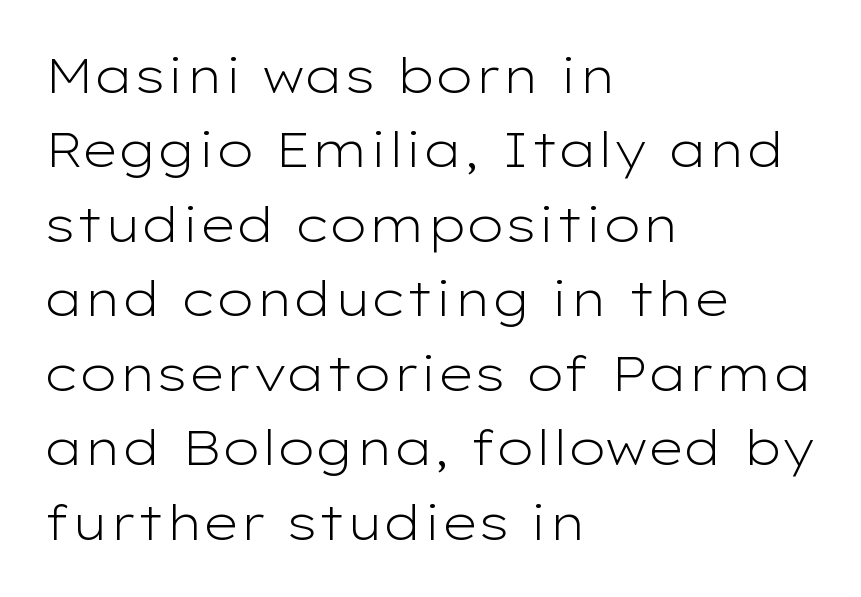
The image shows 49 px light, wide sans-serif type, upright; set left-aligned, normal line spacing (1.52x), normal letter spacing, not underlined; low stroke contrast and a medium x-height.
